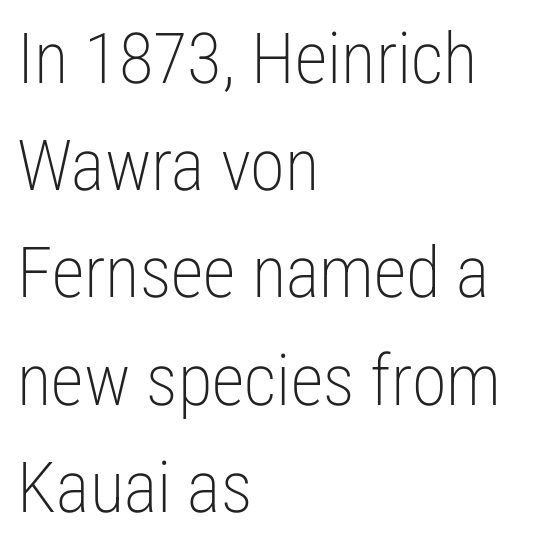
The image shows 71 px light, condensed sans-serif type, upright; set left-aligned, normal line spacing (1.51x), normal letter spacing, not underlined; low stroke contrast and a medium x-height.
